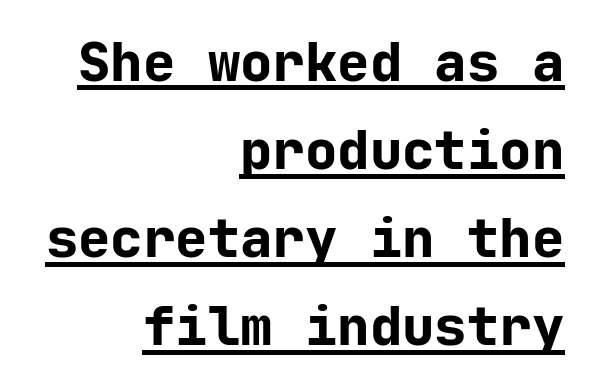
Q: Is the text bold? A: Yes.
Q: Is the text italic (slanted)? A: No, it is upright.
Q: Is the typeface a serif or a sans-serif typeface? A: Sans-serif.
Q: Is the text underlined? A: Yes.
Q: How is the paragraph aligned? A: Right-aligned.
Q: Is the spacing between letters normal or unusually wide? A: Normal.
Q: Is the spacing between lines tight, normal or loose? A: Normal.
Q: Width (condensed, normal, or wide)? A: Normal.
Q: Stroke contrast? A: Low.
Q: x-height? A: Medium.
Q: Monospaced? A: Yes.
